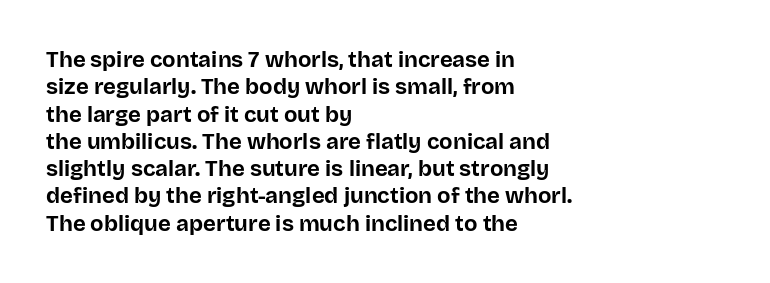
{"italic": "no", "bold": "yes", "underline": "no", "align": "left", "line_spacing_ratio": 1.24, "letter_spacing": "normal", "letter_spacing_em": 0.0, "glyph_px": 22}
